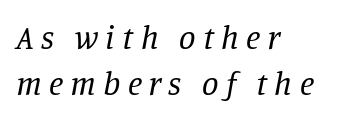
{"serif": "yes", "italic": "yes", "lean": "right", "slant_degrees": 11, "bold": "no", "weight": "regular", "width": "normal", "stroke_contrast": "low", "x_height": "large", "monospaced": "no", "underline": "no", "align": "left", "line_spacing": "normal", "line_spacing_ratio": 1.4, "letter_spacing": "wide", "letter_spacing_em": 0.22, "glyph_px": 33}
